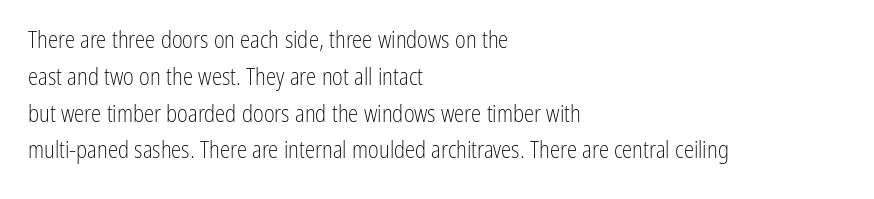
The rendering uses a moderate line-height, typical for paragraphs. The cut favours lightness, reaching ordinary text weight at its darkest. This is roman type, the default non-slanted kind. A student would call this left alignment; a typographer would say flush left, rag right. Honestly, there is no underline to notice here at all. The letterforms sit shoulder to shoulder at normal distance.
